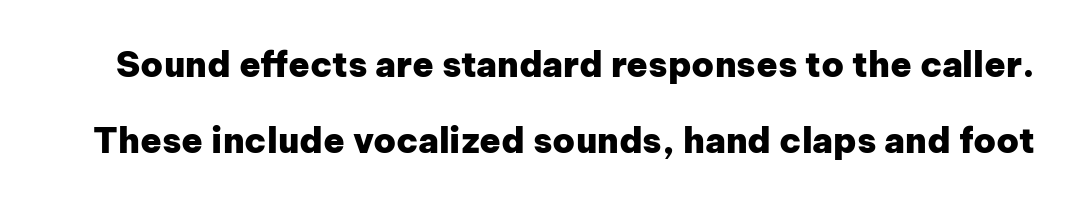
Q: Is the text bold? A: Yes.
Q: Is the text italic (slanted)? A: No, it is upright.
Q: Is the typeface a serif or a sans-serif typeface? A: Sans-serif.
Q: Is the text underlined? A: No.
Q: Is the spacing between letters normal or unusually wide? A: Normal.
Q: Is the spacing between lines tight, normal or loose? A: Loose.
Q: Width (condensed, normal, or wide)? A: Normal.
Q: Stroke contrast? A: Low.
Q: x-height? A: Medium.
Q: Monospaced? A: No.
